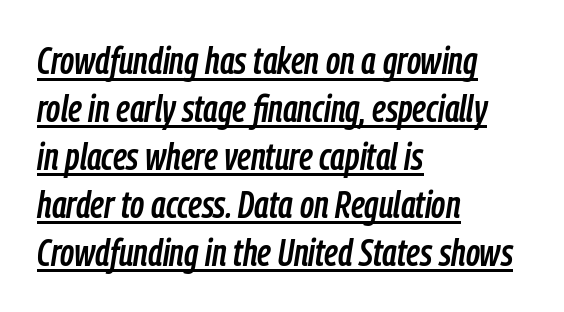
Q: Is the text italic (slanted)? A: Yes, it leans right by about 9 degrees.
Q: Is the text underlined? A: Yes.
Q: How is the paragraph aligned? A: Left-aligned.
Q: Is the spacing between letters normal or unusually wide? A: Normal.
Q: Is the spacing between lines tight, normal or loose? A: Normal.
Q: Width (condensed, normal, or wide)? A: Condensed.
Q: Stroke contrast? A: Low.
Q: x-height? A: Medium.
Q: Monospaced? A: No.
